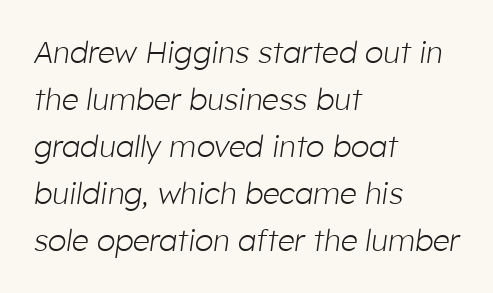
Q: Is the text bold? A: No.
Q: Is the text italic (slanted)? A: Yes, it leans right by about 8 degrees.
Q: Is the text underlined? A: No.
Q: How is the paragraph aligned? A: Left-aligned.
Q: Is the spacing between letters normal or unusually wide? A: Normal.
Q: Is the spacing between lines tight, normal or loose? A: Normal.
Q: Width (condensed, normal, or wide)? A: Normal.
Q: Stroke contrast? A: Low.
Q: x-height? A: Medium.
Q: Monospaced? A: No.
